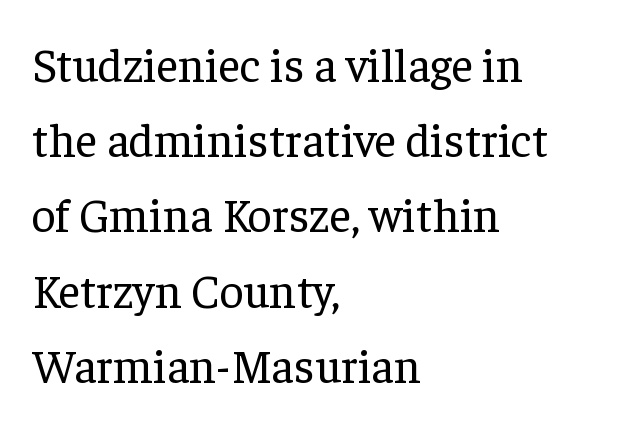
{"serif": "yes", "italic": "no", "bold": "no", "weight": "regular", "width": "normal", "stroke_contrast": "low", "x_height": "medium", "monospaced": "no", "underline": "no", "align": "left", "line_spacing": "normal", "line_spacing_ratio": 1.6, "letter_spacing": "normal", "letter_spacing_em": 0.0, "glyph_px": 47}
